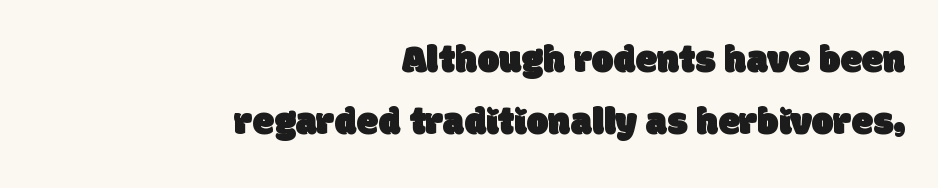
Q: Is the typeface a serif or a sans-serif typeface? A: Sans-serif.
Q: Is the text underlined? A: No.
Q: How is the paragraph aligned? A: Right-aligned.
Q: Is the spacing between letters normal or unusually wide? A: Normal.
Q: Is the spacing between lines tight, normal or loose? A: Normal.
Q: Width (condensed, normal, or wide)? A: Normal.
Q: Stroke contrast? A: Low.
Q: x-height? A: Large.
Q: Monospaced? A: No.
